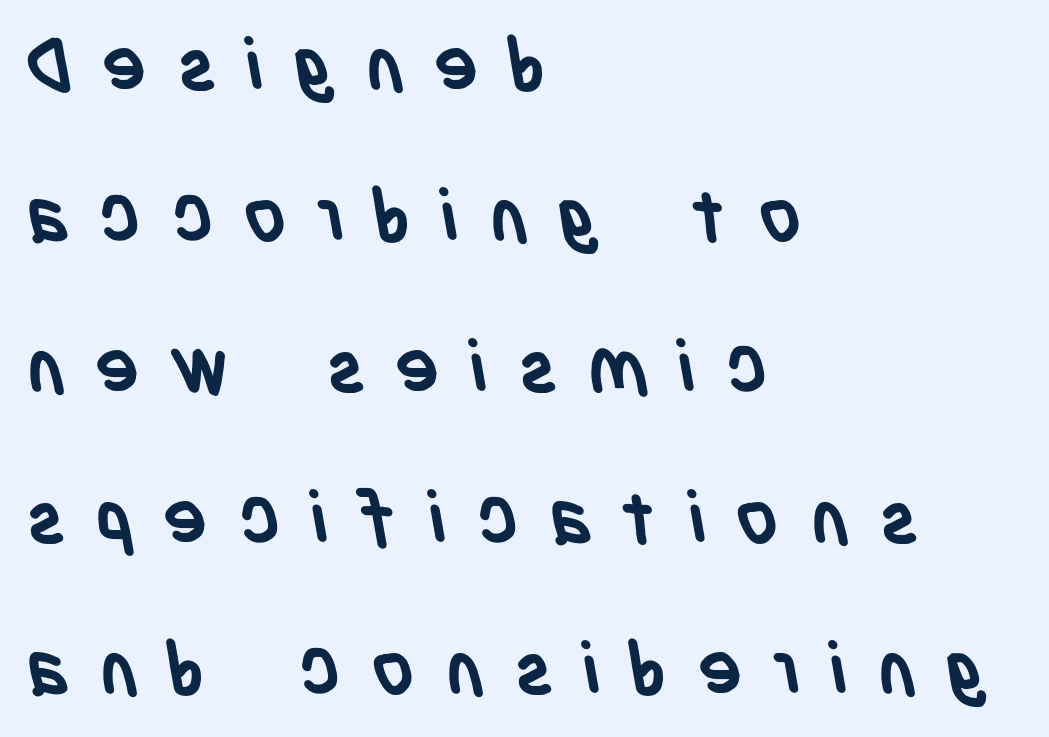
The image shows 74 px semibold, condensed sans-serif type; set left-aligned, loose line spacing (2.04x), unusually wide letter spacing (+0.41 em), not underlined; low stroke contrast and a large x-height.
